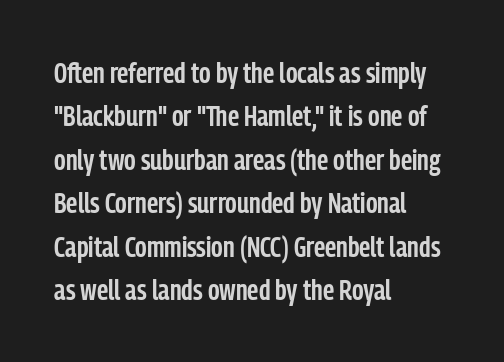
The image shows 29 px semibold, condensed sans-serif type, upright; set left-aligned, normal line spacing (1.5x), normal letter spacing, not underlined; low stroke contrast and a medium x-height.
